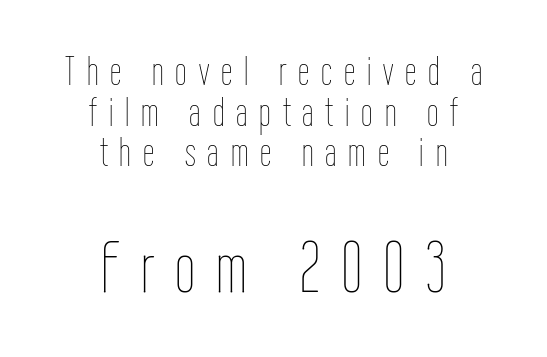
Notice how the stems are strictly vertical — no italics here. Between one letter and the next there's a generous, obvious gap. The space between consecutive lines is stingy. Looks like regular typesetting: each glyph gets only the width it needs. Anything drawn beneath the words? Only blank space. Character size in the trailing block exceeds that of the leading block.
